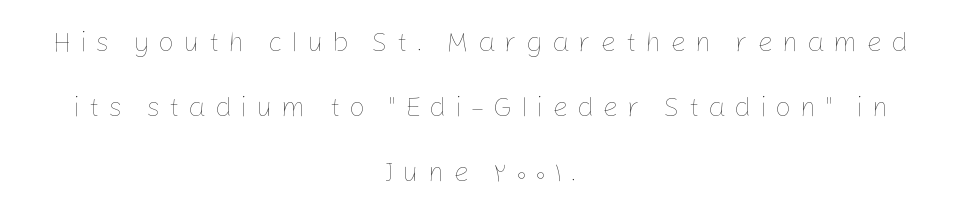
Think standard paragraph weight, or any step lighter than that. Look at the tracking — it's clearly loosened, letters drifting apart. If you drew a line through each stem, it would be perfectly vertical. Here the designer chose a conventional face with non-uniform glyph widths.
